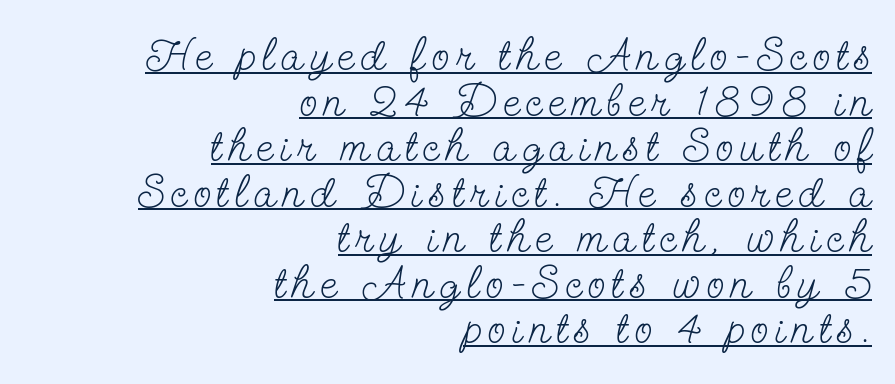
{"serif": "yes", "bold": "no", "weight": "light", "width": "condensed", "stroke_contrast": "low", "x_height": "small", "monospaced": "no", "underline": "yes", "align": "right", "line_spacing": "tight", "line_spacing_ratio": 0.99, "glyph_px": 46}
